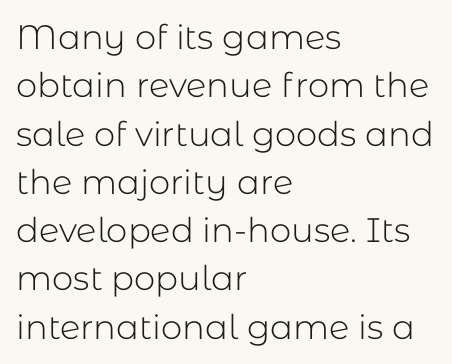
{"serif": "no", "italic": "no", "bold": "no", "weight": "light", "width": "normal", "stroke_contrast": "low", "x_height": "medium", "monospaced": "no", "underline": "no", "align": "left", "line_spacing": "normal", "line_spacing_ratio": 1.42, "letter_spacing": "normal", "letter_spacing_em": 0.0, "glyph_px": 34}
